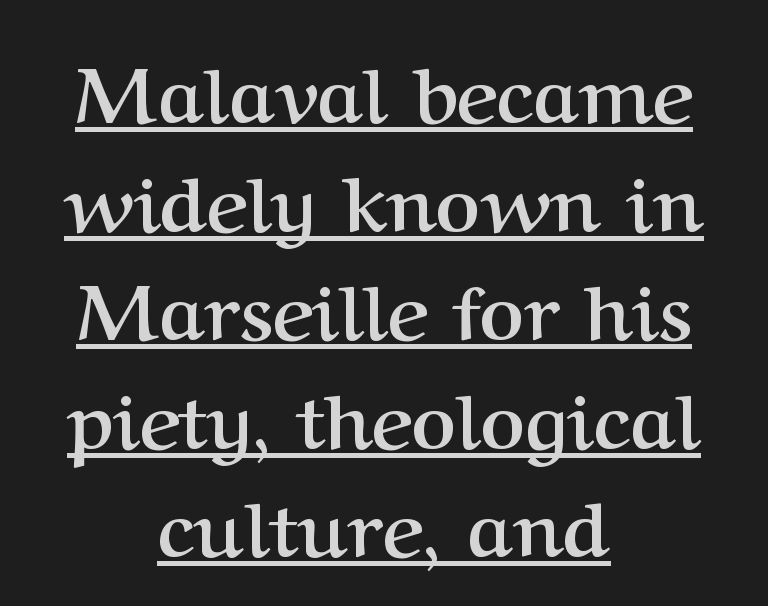
Caption: lettering with a line underneath. Short and long lines alike share a common midpoint. Italic: no, the glyphs are upright roman. The typesetting leans heavy: a genuine bold. Interline gaps are of average width in this sample. The passage shown has conventional tracking throughout.
